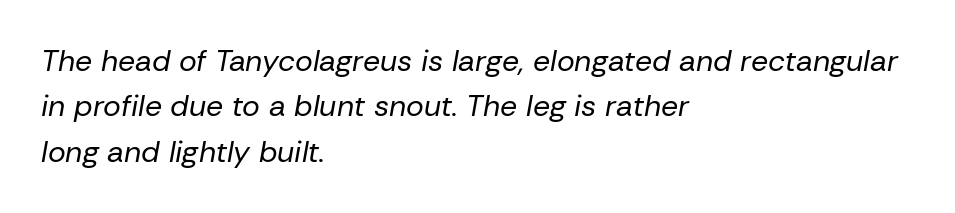
Q: Is the text bold? A: No.
Q: Is the text italic (slanted)? A: Yes, it leans right by about 10 degrees.
Q: Is the text underlined? A: No.
Q: How is the paragraph aligned? A: Left-aligned.
Q: Is the spacing between letters normal or unusually wide? A: Normal.
Q: Is the spacing between lines tight, normal or loose? A: Normal.
Q: Width (condensed, normal, or wide)? A: Normal.
Q: Stroke contrast? A: Low.
Q: x-height? A: Medium.
Q: Monospaced? A: No.
